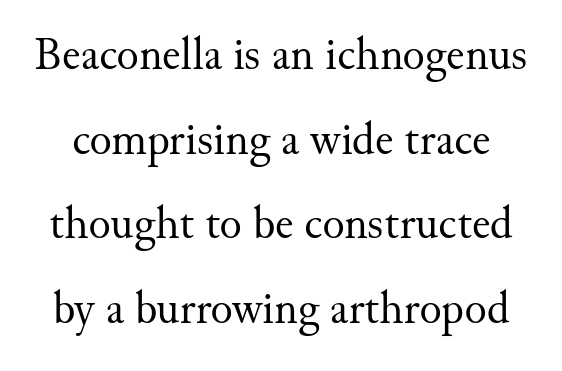
The image shows 46 px regular-weight serif type, upright; set line spacing 1.84x, normal letter spacing, not underlined; medium stroke contrast and a small x-height.
